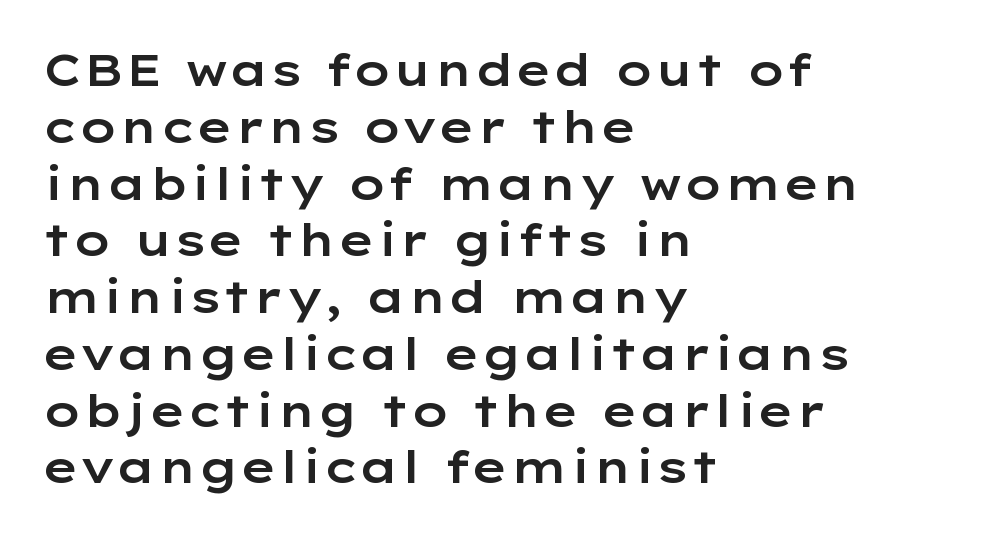
{"serif": "no", "italic": "no", "width": "wide", "stroke_contrast": "low", "x_height": "medium", "monospaced": "no", "underline": "no", "align": "left", "line_spacing": "normal", "line_spacing_ratio": 1.29, "letter_spacing": "normal", "letter_spacing_em": 0.0, "glyph_px": 44}
